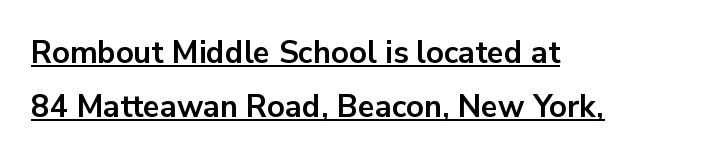
{"serif": "no", "italic": "no", "bold": "yes", "weight": "bold", "width": "normal", "stroke_contrast": "low", "x_height": "medium", "monospaced": "no", "underline": "yes", "align": "left", "line_spacing_ratio": 1.74, "letter_spacing": "normal", "letter_spacing_em": 0.0, "glyph_px": 31}
